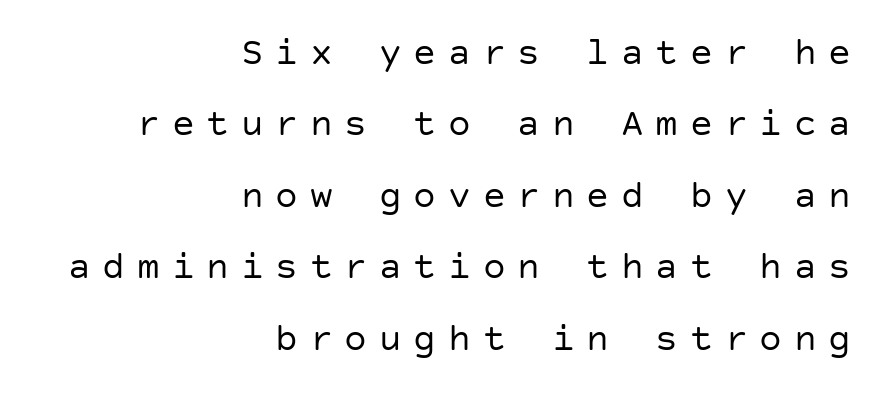
{"serif": "no", "italic": "no", "bold": "no", "weight": "regular", "width": "normal", "stroke_contrast": "low", "x_height": "large", "underline": "no", "align": "right", "line_spacing_ratio": 1.88, "letter_spacing": "wide", "letter_spacing_em": 0.31, "glyph_px": 38}
